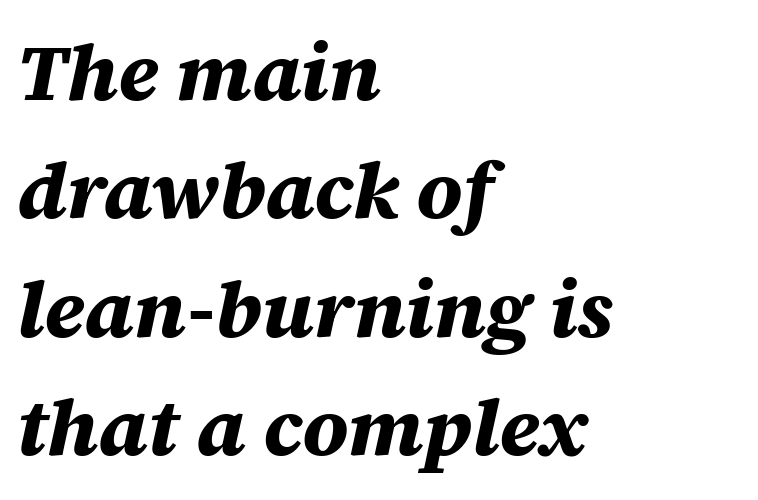
{"italic": "yes", "lean": "right", "slant_degrees": 12, "bold": "yes", "weight": "bold", "width": "normal", "stroke_contrast": "medium", "x_height": "large", "monospaced": "no", "underline": "no", "align": "left", "line_spacing": "normal", "line_spacing_ratio": 1.48, "letter_spacing": "normal", "letter_spacing_em": 0.0, "glyph_px": 80}
